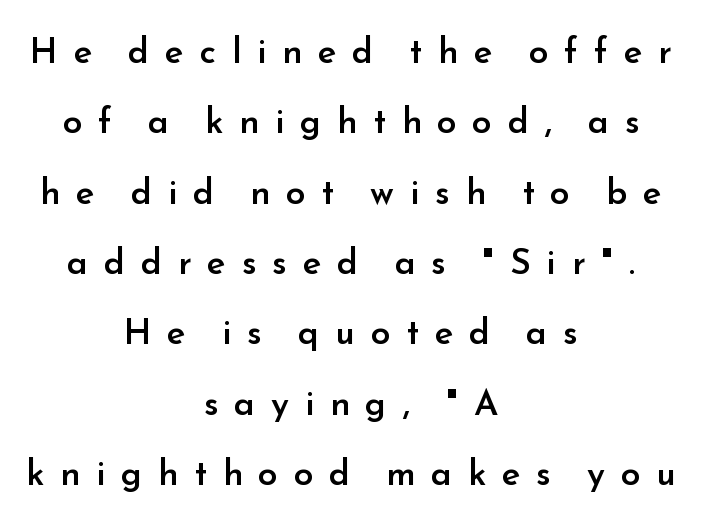
Q: Is the text bold? A: Semi-bold.
Q: Is the text italic (slanted)? A: No, it is upright.
Q: Is the typeface a serif or a sans-serif typeface? A: Sans-serif.
Q: Is the text underlined? A: No.
Q: How is the paragraph aligned? A: Centered.
Q: Is the spacing between letters normal or unusually wide? A: Unusually wide.
Q: Is the spacing between lines tight, normal or loose? A: Loose.
Q: Width (condensed, normal, or wide)? A: Normal.
Q: Stroke contrast? A: Low.
Q: x-height? A: Small.
Q: Monospaced? A: No.
